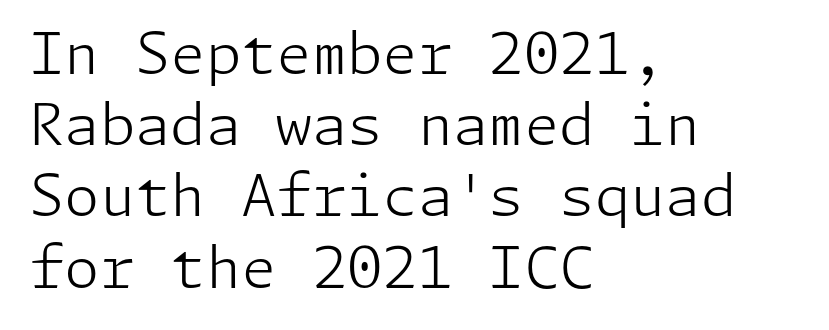
Q: Is the text bold? A: No.
Q: Is the text italic (slanted)? A: No, it is upright.
Q: Is the typeface a serif or a sans-serif typeface? A: Sans-serif.
Q: Is the text underlined? A: No.
Q: How is the paragraph aligned? A: Left-aligned.
Q: Is the spacing between letters normal or unusually wide? A: Normal.
Q: Is the spacing between lines tight, normal or loose? A: Normal.
Q: Width (condensed, normal, or wide)? A: Normal.
Q: Stroke contrast? A: Low.
Q: x-height? A: Medium.
